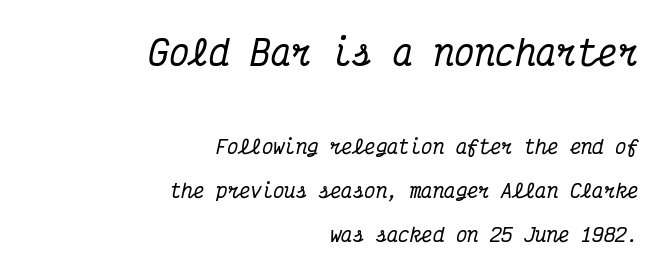
Whoever set this made the first block the dominant, larger element. Descenders hang freely into open space. Yep, those are serifs on the letters. Notice how the passage keeps a crisp vertical edge on the right only.
